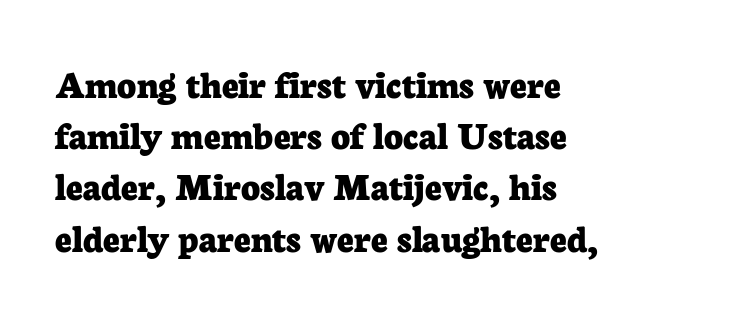
{"serif": "yes", "italic": "no", "bold": "yes", "weight": "bold", "width": "normal", "stroke_contrast": "low", "x_height": "medium", "monospaced": "no", "underline": "no", "align": "left", "line_spacing": "normal", "line_spacing_ratio": 1.25, "letter_spacing": "normal", "letter_spacing_em": 0.0, "glyph_px": 41}
